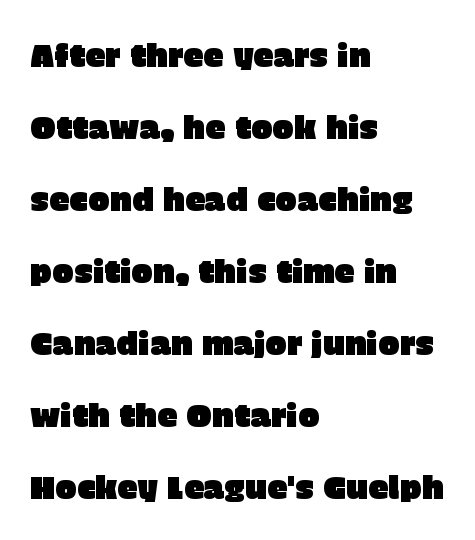
The image shows 32 px sans-serif type, upright; set left-aligned, loose line spacing (2.25x), normal letter spacing, not underlined; low stroke contrast and a large x-height.
